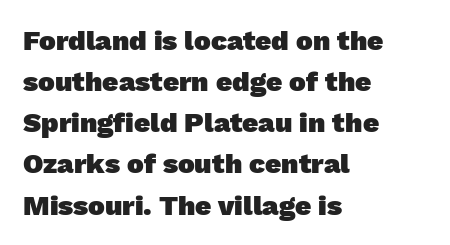
{"serif": "no", "bold": "yes", "weight": "heavy", "width": "normal", "stroke_contrast": "low", "x_height": "medium", "monospaced": "no", "underline": "no", "align": "left", "line_spacing": "normal", "line_spacing_ratio": 1.47, "letter_spacing": "normal", "letter_spacing_em": 0.0, "glyph_px": 28}
